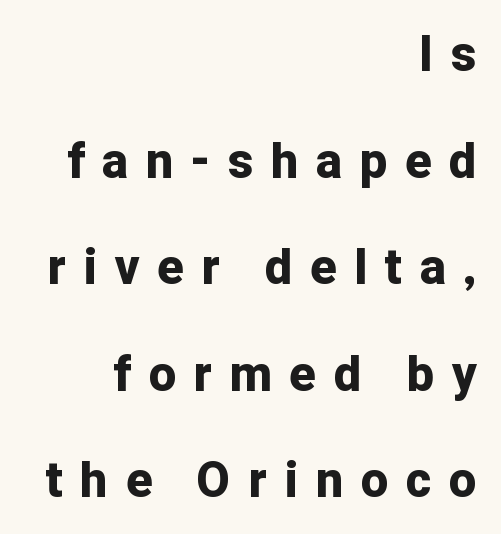
{"serif": "no", "italic": "no", "bold": "yes", "weight": "bold", "width": "normal", "stroke_contrast": "low", "x_height": "medium", "monospaced": "no", "underline": "no", "align": "right", "line_spacing": "loose", "line_spacing_ratio": 2.22, "letter_spacing": "wide", "letter_spacing_em": 0.38, "glyph_px": 48}
